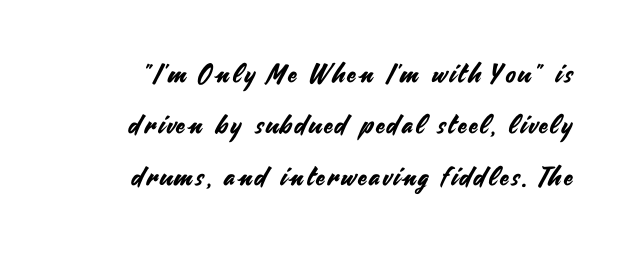
Quick note: underline off. The rendering uses a large line-height, opening up the rows.
